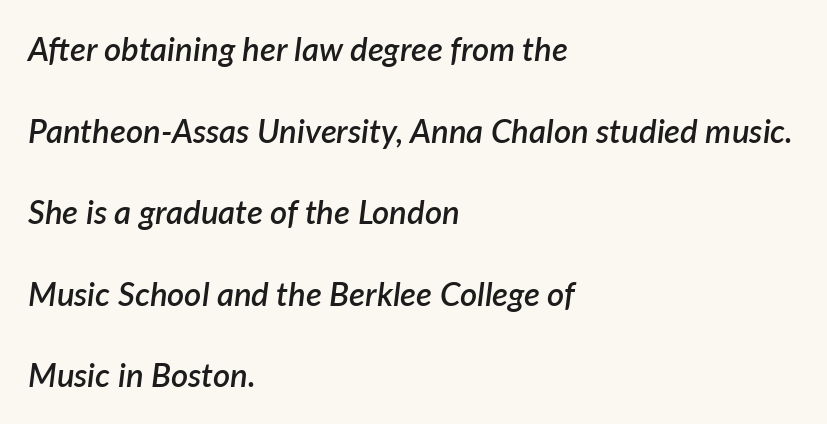
Q: Is the text bold? A: Semi-bold.
Q: Is the text italic (slanted)? A: Yes, it leans right by about 7 degrees.
Q: Is the text underlined? A: No.
Q: How is the paragraph aligned? A: Left-aligned.
Q: Is the spacing between letters normal or unusually wide? A: Normal.
Q: Is the spacing between lines tight, normal or loose? A: Loose.
Q: Width (condensed, normal, or wide)? A: Normal.
Q: Stroke contrast? A: Low.
Q: x-height? A: Medium.
Q: Monospaced? A: No.
